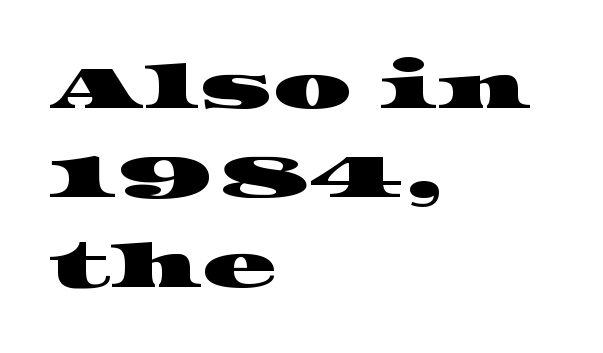
Does extra space separate the letters? No, they use regular spacing. Leading matches the norm, producing a regular column. The letters advance in unequal steps, a hallmark of proportional type. Rule under the text: the space is simply empty.
